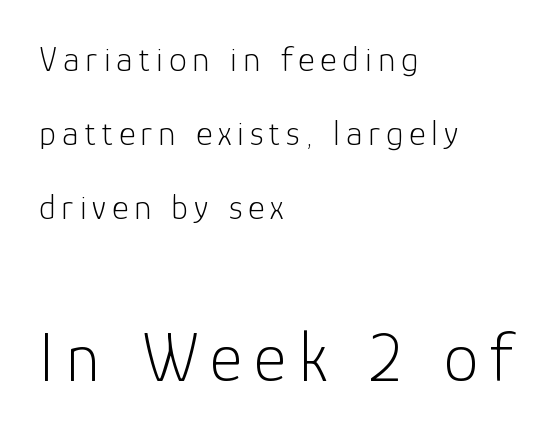
{"serif": "no", "italic": "no", "bold": "no", "weight": "light", "width": "normal", "stroke_contrast": "low", "x_height": "medium", "monospaced": "no", "underline": "no", "align": "left", "line_spacing": "loose", "line_spacing_ratio": 2.12, "larger_block": "second", "size_ratio": 2.0, "glyph_px": 70}
